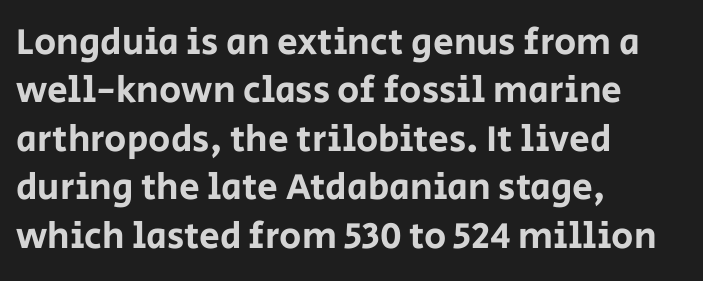
Serifs: no, the terminals of the letterforms are clean. Quick note: not italic, upright. Words appear dense and cohesive because spacing is normal. The glyphs are unaccompanied by any horizontal stroke below them.
